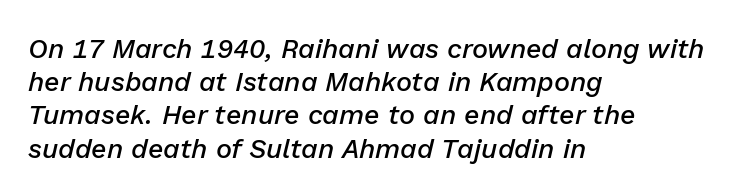
The image shows 27 px text type, italic (leaning right); set left-aligned, line spacing 1.23x, normal letter spacing, not underlined.
